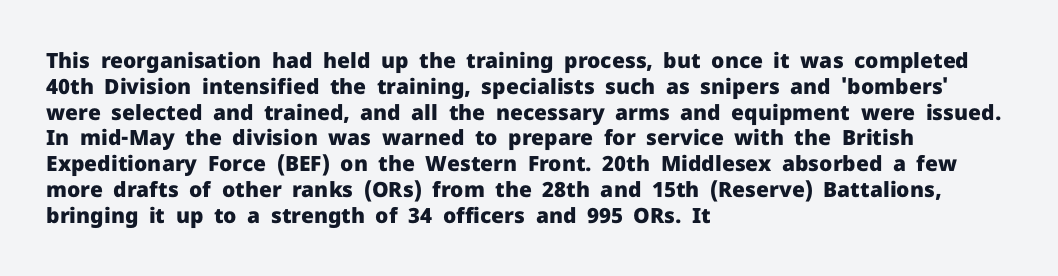
The image shows 21 px bold type, upright; set left-aligned, line spacing 1.23x, normal letter spacing, not underlined.
